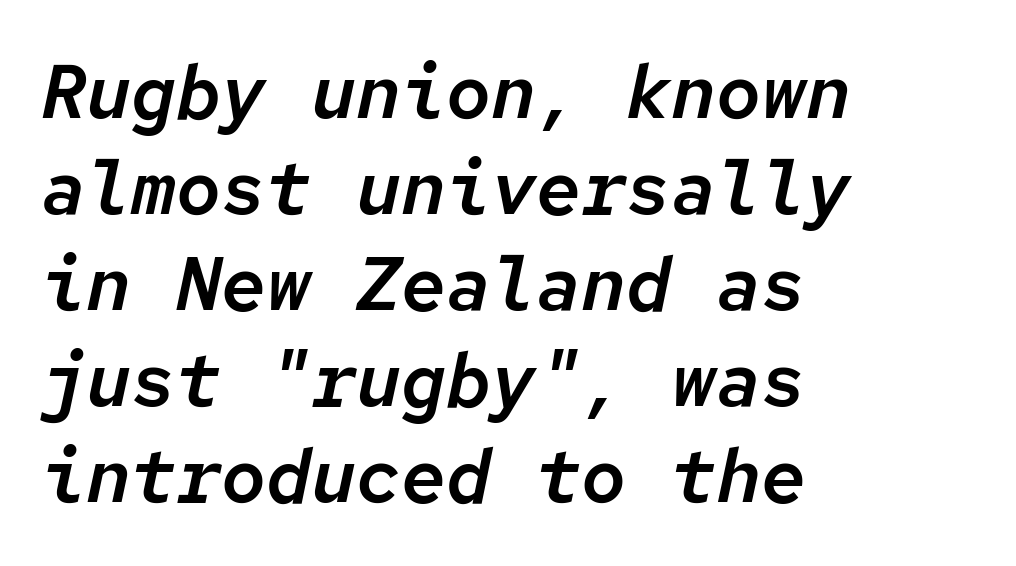
Letter spacing: default. Evenly set lines give the paragraph a standard silhouette. Unmarked baselines from the first word to the last. All the whitespace from short lines collects on the right. The typography opts for an oblique posture over an upright one.
